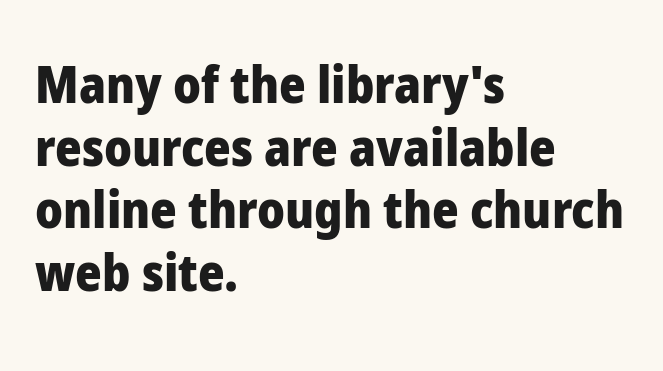
The letters carry no serifs — their stems end cleanly without finishing strokes. Stroke thickness is high; the sample reads as a true bold. This sample is left-justified, so line endings fall wherever the words run out. The rendering uses natural spacing where letterforms have individual widths.
